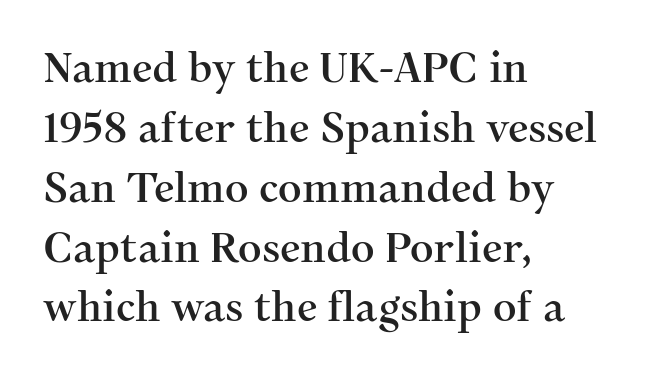
{"serif": "yes", "italic": "no", "width": "normal", "stroke_contrast": "medium", "x_height": "medium", "monospaced": "no", "underline": "no", "align": "left", "line_spacing": "normal", "line_spacing_ratio": 1.46, "letter_spacing": "normal", "letter_spacing_em": 0.0, "glyph_px": 41}
